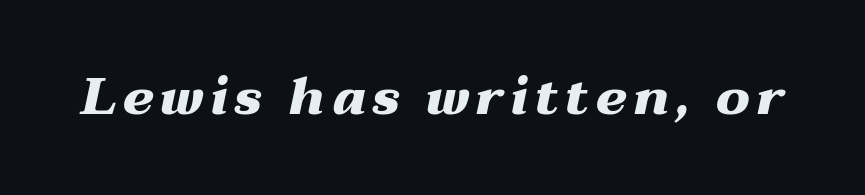
Q: Is the text bold? A: Yes.
Q: Is the text italic (slanted)? A: Yes, it leans right by about 12 degrees.
Q: Is the text underlined? A: No.
Q: Width (condensed, normal, or wide)? A: Wide.
Q: Stroke contrast? A: Medium.
Q: x-height? A: Medium.
Q: Monospaced? A: No.
